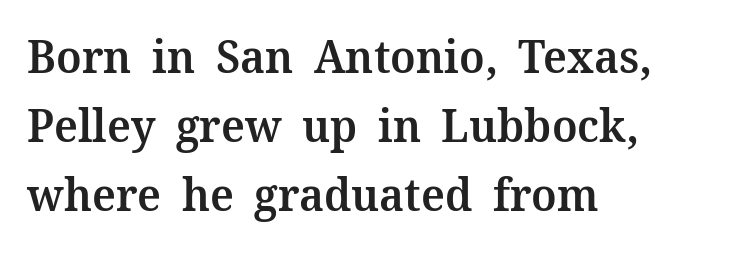
Q: Is the text bold? A: Semi-bold.
Q: Is the text italic (slanted)? A: No, it is upright.
Q: Is the typeface a serif or a sans-serif typeface? A: Serif.
Q: Is the text underlined? A: No.
Q: How is the paragraph aligned? A: Left-aligned.
Q: Is the spacing between letters normal or unusually wide? A: Normal.
Q: Is the spacing between lines tight, normal or loose? A: Normal.
Q: Width (condensed, normal, or wide)? A: Normal.
Q: Stroke contrast? A: Medium.
Q: x-height? A: Medium.
Q: Monospaced? A: No.
